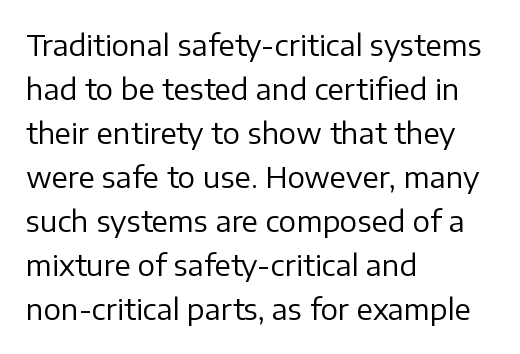
These lines keep a tight, regular rhythm from letter to letter. Think of a printed novel: that variable character pitch is what you see here. Each new line begins a customary step beneath the previous one. These lines are composed in type without serifs.
